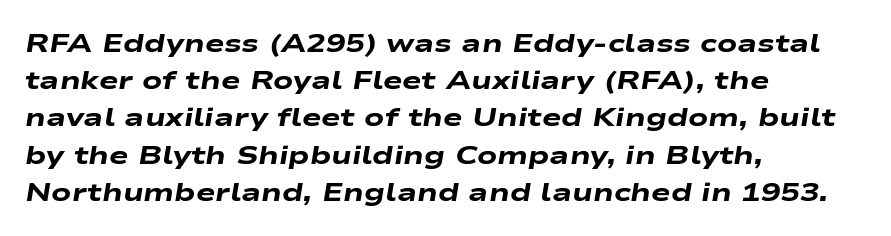
Horizontal alignment here is leftward, the default for most running prose. What weight is shown? A full bold with thick strokes. Glance below the letters and you will spot only blank space. The letterforms sit shoulder to shoulder at normal distance. Rendered with sloped, italic letterforms. These lines sit exactly where default settings would place them.
